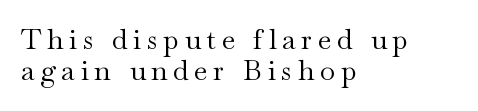
{"serif": "yes", "italic": "no", "bold": "no", "weight": "regular", "width": "wide", "stroke_contrast": "medium", "x_height": "small", "monospaced": "no", "underline": "no", "align": "left", "line_spacing": "tight", "line_spacing_ratio": 1.12, "letter_spacing": "wide", "letter_spacing_em": 0.2, "glyph_px": 28}
